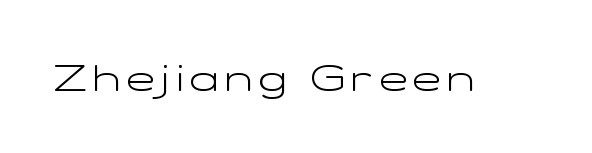
{"serif": "no", "italic": "no", "bold": "no", "weight": "light", "width": "wide", "stroke_contrast": "low", "x_height": "medium", "monospaced": "no", "underline": "no", "glyph_px": 38}
